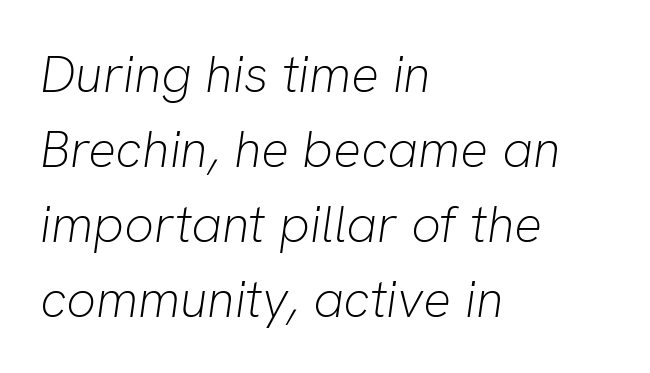
{"italic": "yes", "lean": "right", "slant_degrees": 8, "bold": "no", "weight": "light", "width": "normal", "stroke_contrast": "low", "x_height": "medium", "monospaced": "no", "underline": "no", "align": "left", "line_spacing": "normal", "line_spacing_ratio": 1.44, "letter_spacing": "normal", "letter_spacing_em": 0.0, "glyph_px": 52}
